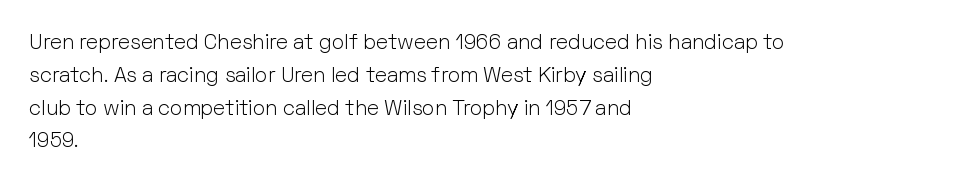
Q: Is the text bold? A: No.
Q: Is the text italic (slanted)? A: No, it is upright.
Q: Is the text underlined? A: No.
Q: How is the paragraph aligned? A: Left-aligned.
Q: Is the spacing between letters normal or unusually wide? A: Normal.
Q: Is the spacing between lines tight, normal or loose? A: Normal.
